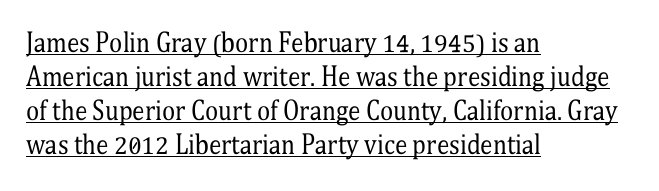
Q: Is the text bold? A: No.
Q: Is the text italic (slanted)? A: No, it is upright.
Q: Is the text underlined? A: Yes.
Q: How is the paragraph aligned? A: Left-aligned.
Q: Is the spacing between letters normal or unusually wide? A: Normal.
Q: Is the spacing between lines tight, normal or loose? A: Normal.
